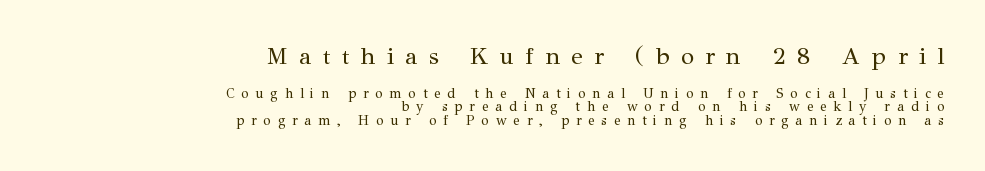
{"italic": "no", "bold": "no", "underline": "no", "align": "right", "line_spacing": "tight", "line_spacing_ratio": 0.98, "letter_spacing": "wide", "letter_spacing_em": 0.48, "larger_block": "first", "size_ratio": 1.71, "glyph_px": 24}
